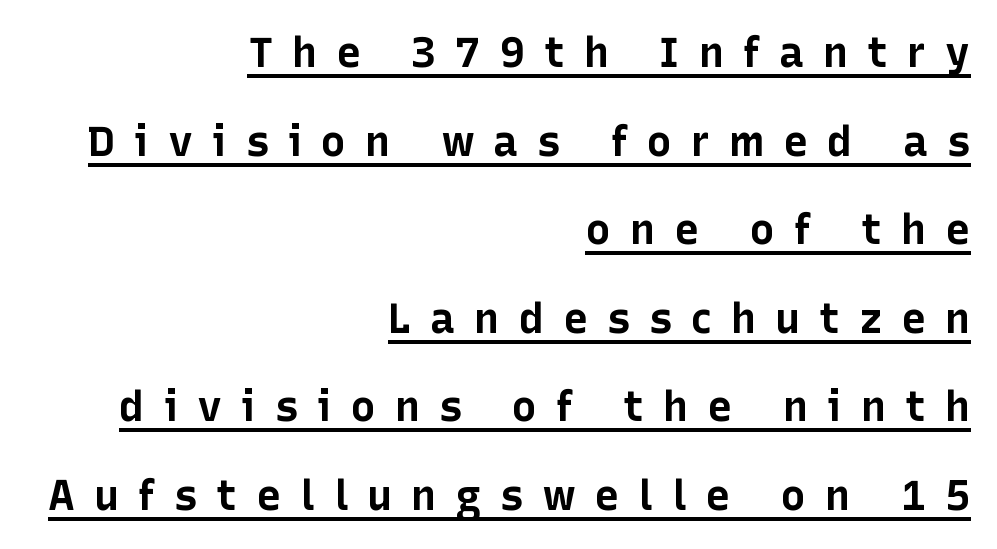
The typesetter has applied underlining to the passage shown. Heavy-handed strokes throughout: this text is bold. The text was rendered using a sans face with plain stroke endings. The face used here is proportionally spaced, like ordinary book or web type. Style check: upright.
